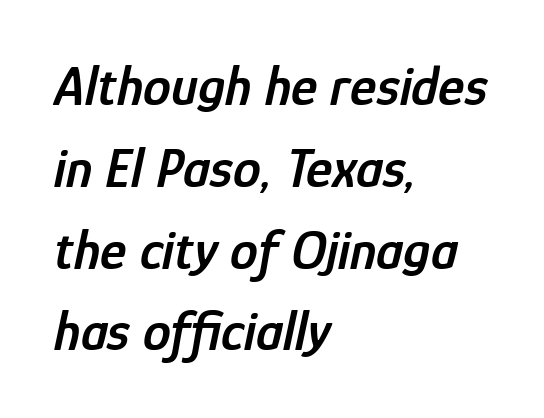
Q: Is the text bold? A: Semi-bold.
Q: Is the text italic (slanted)? A: Yes, it leans right by about 12 degrees.
Q: Is the text underlined? A: No.
Q: How is the paragraph aligned? A: Left-aligned.
Q: Is the spacing between letters normal or unusually wide? A: Normal.
Q: Is the spacing between lines tight, normal or loose? A: Normal.
Q: Width (condensed, normal, or wide)? A: Condensed.
Q: Stroke contrast? A: Low.
Q: x-height? A: Medium.
Q: Monospaced? A: No.
